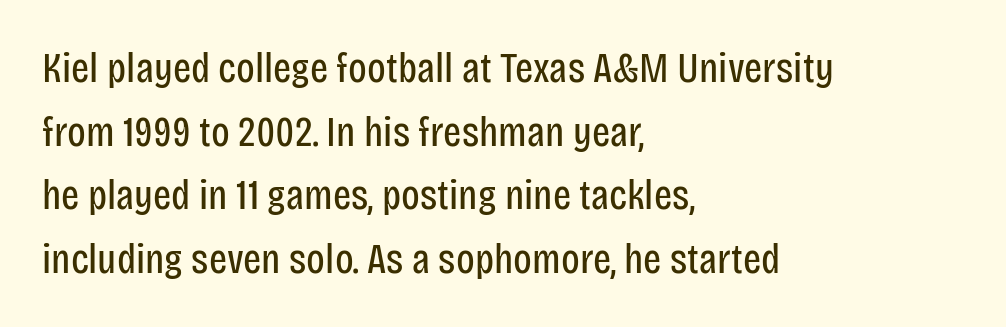
{"serif": "no", "italic": "no", "bold": "no", "weight": "regular", "width": "condensed", "stroke_contrast": "low", "x_height": "large", "monospaced": "no", "underline": "no", "align": "left", "line_spacing": "normal", "line_spacing_ratio": 1.48, "letter_spacing": "normal", "letter_spacing_em": 0.0, "glyph_px": 43}
